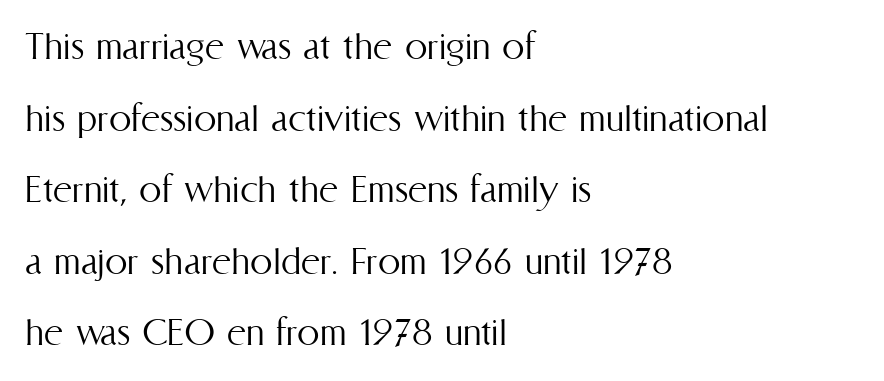
Every character sits straight up, as roman type does. Vertical stems look standard width or narrower in stroke. Each word holds together tightly as a unit, with standard inter-letter gaps. Glance below the letters and you will spot only blank space. If you drew a ruler down the left edge, every line would touch it.
